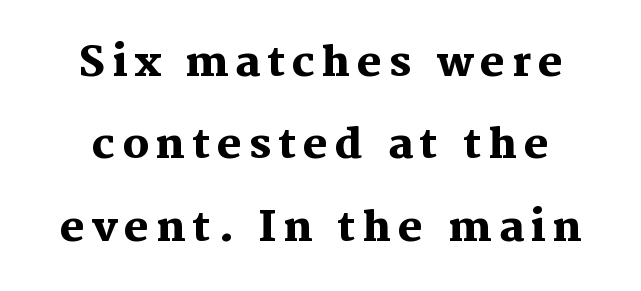
The baseline area is clear. Successive baselines arrive slowly, with a big drop between each. Vertical strokes here are truly vertical. Here the designer chose a conventional face with non-uniform glyph widths.
